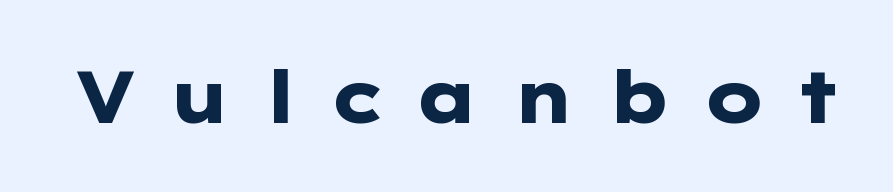
Q: Is the text bold? A: Yes.
Q: Is the text italic (slanted)? A: No, it is upright.
Q: Is the typeface a serif or a sans-serif typeface? A: Sans-serif.
Q: Is the text underlined? A: No.
Q: Is the spacing between letters normal or unusually wide? A: Unusually wide.
Q: Width (condensed, normal, or wide)? A: Wide.
Q: Stroke contrast? A: Low.
Q: x-height? A: Medium.
Q: Monospaced? A: No.
